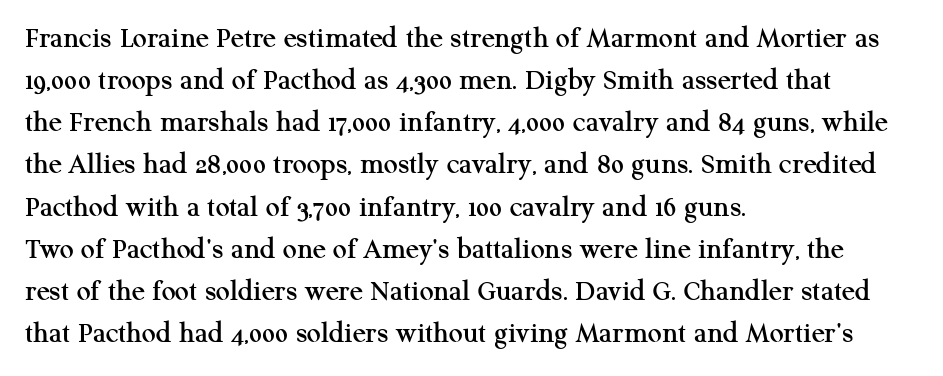
Q: Is the text italic (slanted)? A: No, it is upright.
Q: Is the typeface a serif or a sans-serif typeface? A: Serif.
Q: Is the text underlined? A: No.
Q: How is the paragraph aligned? A: Left-aligned.
Q: Is the spacing between letters normal or unusually wide? A: Normal.
Q: Is the spacing between lines tight, normal or loose? A: Normal.
Q: Width (condensed, normal, or wide)? A: Normal.
Q: Stroke contrast? A: Medium.
Q: x-height? A: Medium.
Q: Monospaced? A: No.
